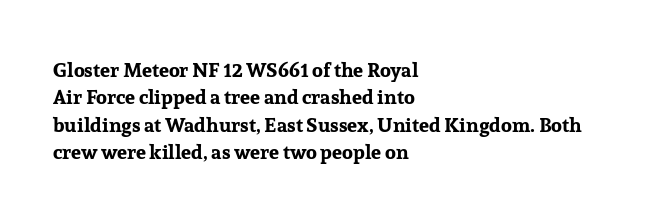
Here the glyphs are tracked normally, forming tight word shapes. The lettering stays uniformly vertical, giving the passage a roman look. The strokes are fattened all the way to bold. This sample keeps an unexceptional amount of space between lines. Underline: absent.
